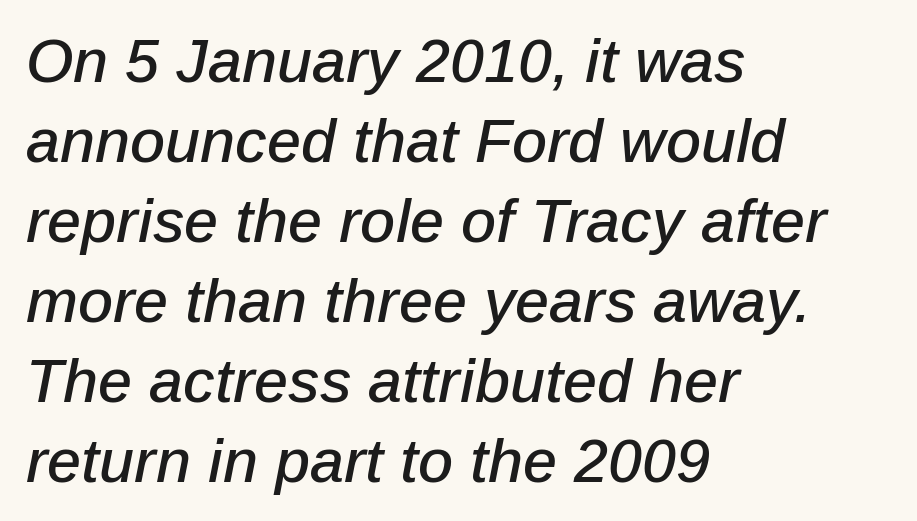
This sample uses an oblique cut, with every glyph tilted off the vertical. These lines are rendered in a variable-pitch font. All the whitespace from short lines collects on the right. These lines sit exactly where default settings would place them. The glyphs are unaccompanied by any horizontal stroke below them.
